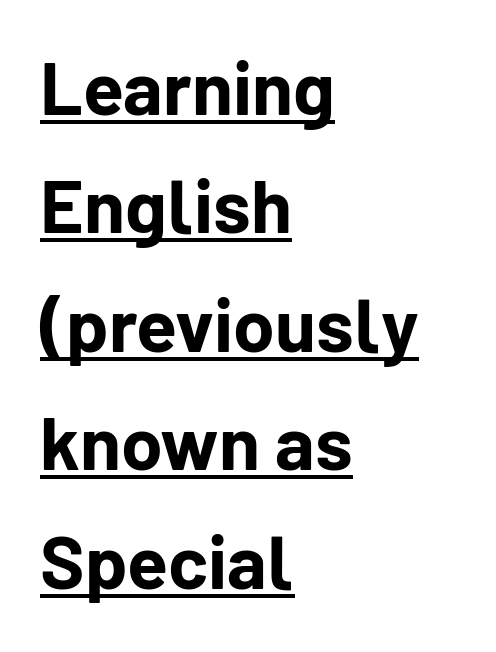
{"serif": "no", "italic": "no", "bold": "yes", "weight": "bold", "width": "normal", "stroke_contrast": "low", "x_height": "medium", "monospaced": "no", "underline": "yes", "align": "left", "line_spacing": "normal", "line_spacing_ratio": 1.58, "letter_spacing": "normal", "letter_spacing_em": 0.0, "glyph_px": 75}
